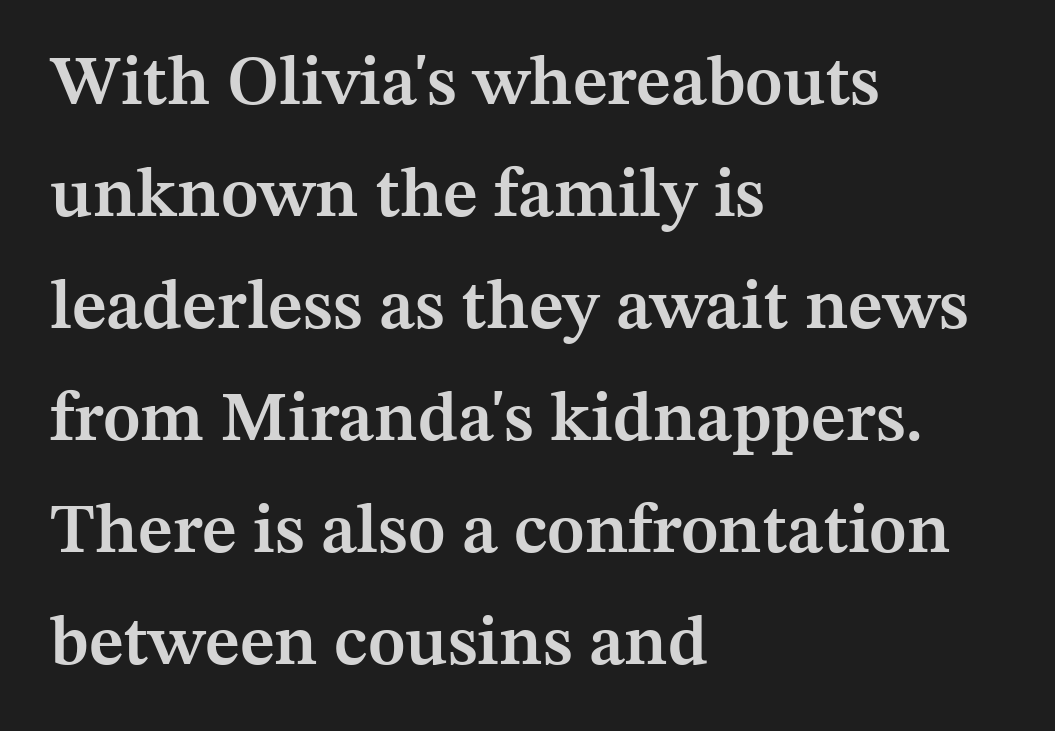
Q: Is the text bold? A: Semi-bold.
Q: Is the text italic (slanted)? A: No, it is upright.
Q: Is the typeface a serif or a sans-serif typeface? A: Serif.
Q: Is the text underlined? A: No.
Q: How is the paragraph aligned? A: Left-aligned.
Q: Is the spacing between letters normal or unusually wide? A: Normal.
Q: Is the spacing between lines tight, normal or loose? A: Normal.
Q: Width (condensed, normal, or wide)? A: Normal.
Q: Stroke contrast? A: Medium.
Q: x-height? A: Medium.
Q: Monospaced? A: No.
